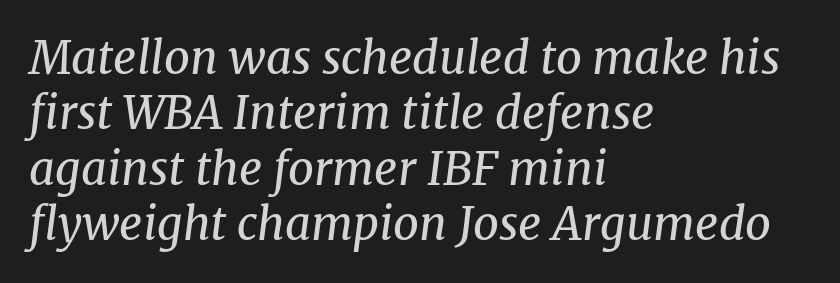
A light-to-regular cut is what we see here. Short and long lines alike share a common starting point at left. The rendering applies a slant to the glyphs. Only glyphs here, with clear space below each row. Spacing verdict: proportional, widths tailored to each character.
